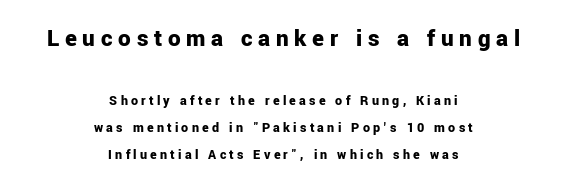
The image shows 25 px bold type, upright; set centered, loose line spacing (1.95x), unusually wide letter spacing (+0.23 em), not underlined; the first (top) block is 1.79x larger.
